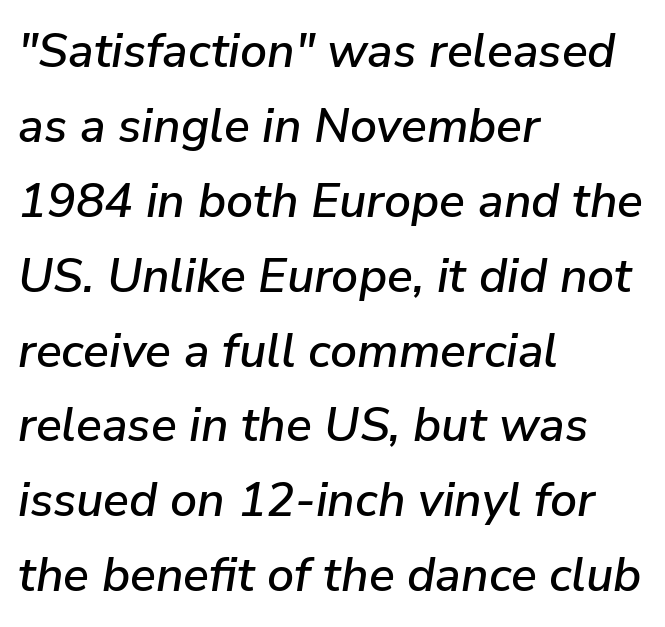
The face used here is rendered with its standard letterfit. The passage is arranged the way most books set body copy — flush left. The typography opts for an oblique posture over an upright one. In terms of leading, this rendering sits right in the middle.
